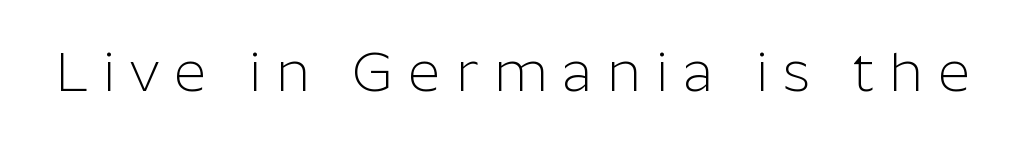
Q: Is the text bold? A: No.
Q: Is the text italic (slanted)? A: No, it is upright.
Q: Is the typeface a serif or a sans-serif typeface? A: Sans-serif.
Q: Is the text underlined? A: No.
Q: Is the spacing between letters normal or unusually wide? A: Unusually wide.
Q: Width (condensed, normal, or wide)? A: Normal.
Q: Stroke contrast? A: Low.
Q: x-height? A: Medium.
Q: Monospaced? A: No.
